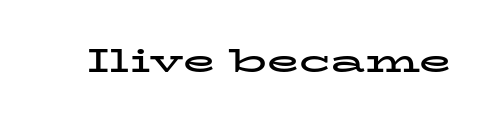
Q: Is the text bold? A: Yes.
Q: Is the text italic (slanted)? A: No, it is upright.
Q: Is the typeface a serif or a sans-serif typeface? A: Serif.
Q: Is the text underlined? A: No.
Q: Is the spacing between letters normal or unusually wide? A: Normal.
Q: Width (condensed, normal, or wide)? A: Wide.
Q: Stroke contrast? A: Low.
Q: x-height? A: Medium.
Q: Monospaced? A: No.
